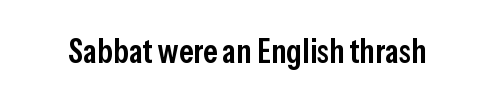
The image shows 34 px semibold, condensed sans-serif type, upright; set normal letter spacing, not underlined; low stroke contrast and a medium x-height.
